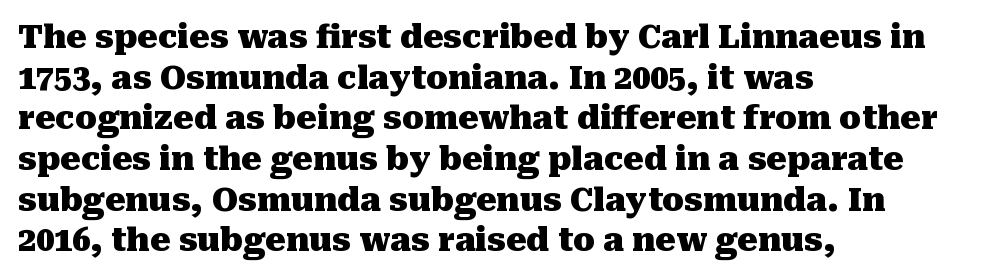
{"serif": "yes", "italic": "no", "bold": "yes", "weight": "heavy", "width": "normal", "stroke_contrast": "medium", "x_height": "medium", "monospaced": "no", "underline": "no", "align": "left", "line_spacing": "normal", "line_spacing_ratio": 1.27, "letter_spacing": "normal", "letter_spacing_em": 0.0, "glyph_px": 32}
